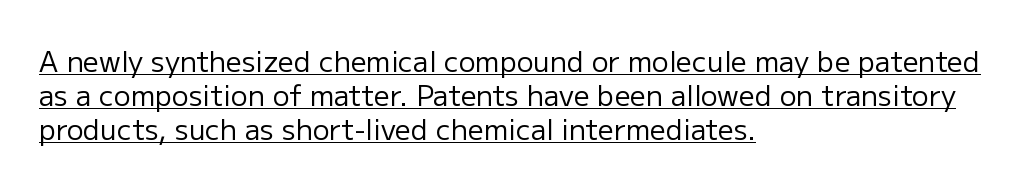
Q: Is the text bold? A: No.
Q: Is the text italic (slanted)? A: No, it is upright.
Q: Is the typeface a serif or a sans-serif typeface? A: Sans-serif.
Q: Is the text underlined? A: Yes.
Q: How is the paragraph aligned? A: Left-aligned.
Q: Is the spacing between letters normal or unusually wide? A: Normal.
Q: Width (condensed, normal, or wide)? A: Normal.
Q: Stroke contrast? A: Low.
Q: x-height? A: Medium.
Q: Monospaced? A: No.
